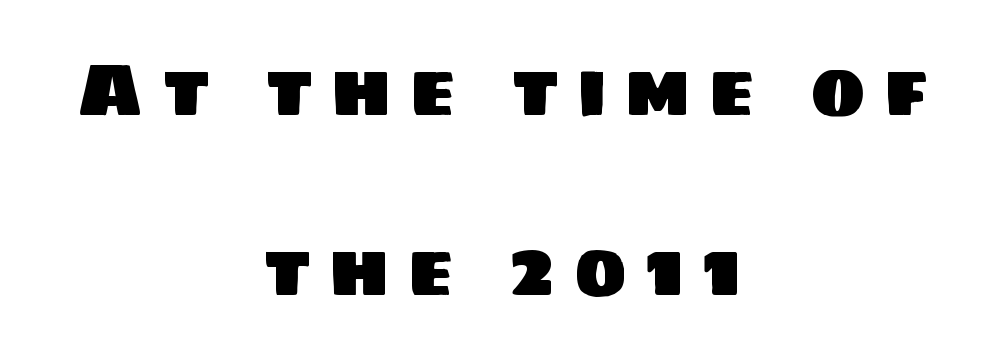
No word sits above an underline. A typesetter would call this heavily tracked-out type. These lines are rendered in a variable-pitch font. Letterform terminals end flat and unadorned throughout the passage.
